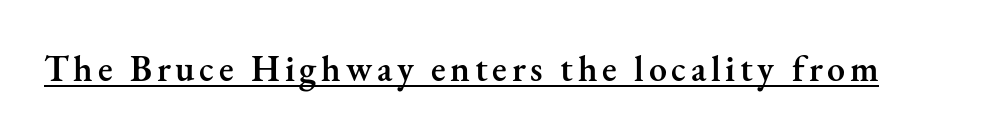
Q: Is the text bold? A: Semi-bold.
Q: Is the text italic (slanted)? A: No, it is upright.
Q: Is the typeface a serif or a sans-serif typeface? A: Serif.
Q: Is the text underlined? A: Yes.
Q: Width (condensed, normal, or wide)? A: Normal.
Q: Stroke contrast? A: Medium.
Q: x-height? A: Small.
Q: Monospaced? A: No.
